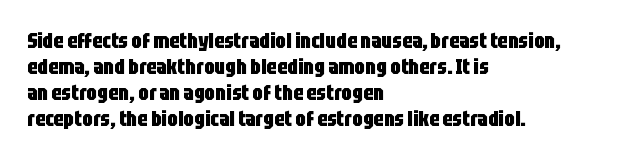
{"italic": "no", "bold": "yes", "underline": "no", "align": "left", "line_spacing_ratio": 1.24, "letter_spacing": "normal", "letter_spacing_em": 0.0, "glyph_px": 21}
